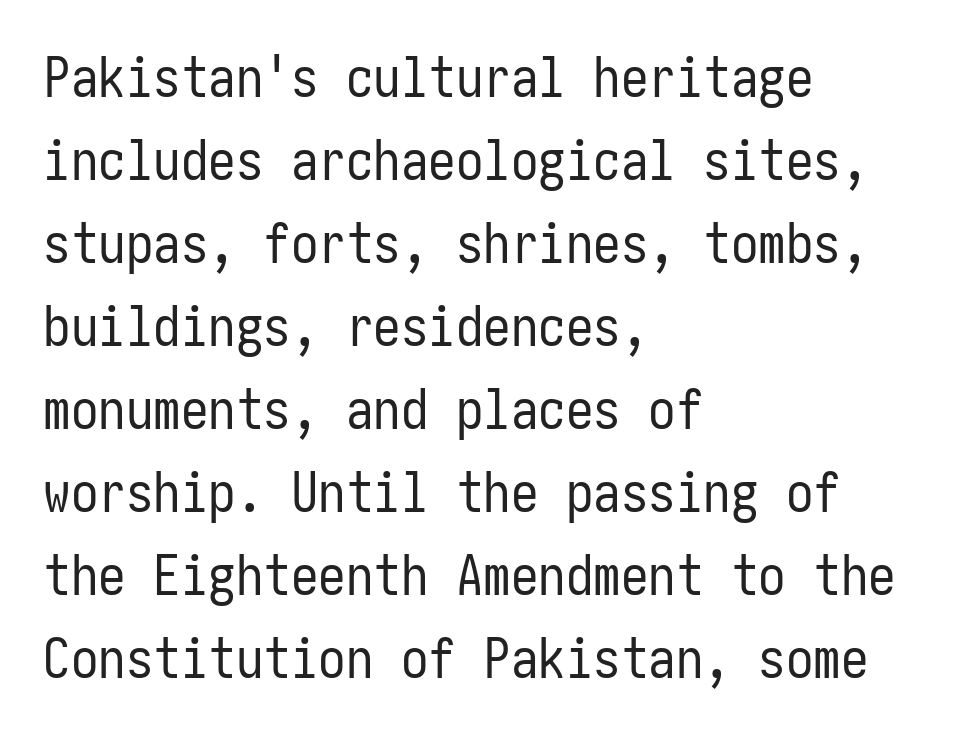
Weight class: somewhere from thin through regular. Each new line begins a customary step beneath the previous one. One-word summary of the alignment: left. These lines are composed in type without serifs. Between one letter and the next there's only the usual sliver of space. A typesetter would mark this as roman, not italic.
